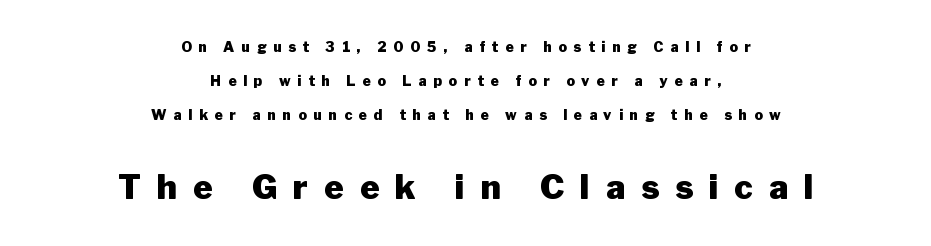
{"serif": "no", "italic": "no", "bold": "yes", "weight": "heavy", "width": "normal", "stroke_contrast": "low", "x_height": "medium", "monospaced": "no", "underline": "no", "align": "center", "line_spacing": "loose", "line_spacing_ratio": 2.44, "letter_spacing": "wide", "letter_spacing_em": 0.49, "larger_block": "second", "size_ratio": 2.36, "glyph_px": 33}
